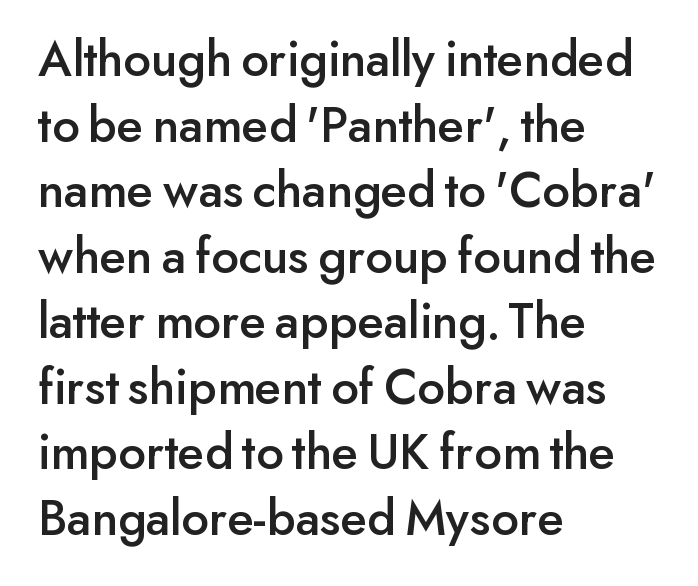
The image shows 52 px sans-serif type, upright; set left-aligned, normal line spacing (1.26x), normal letter spacing, not underlined; low stroke contrast and a small x-height.
